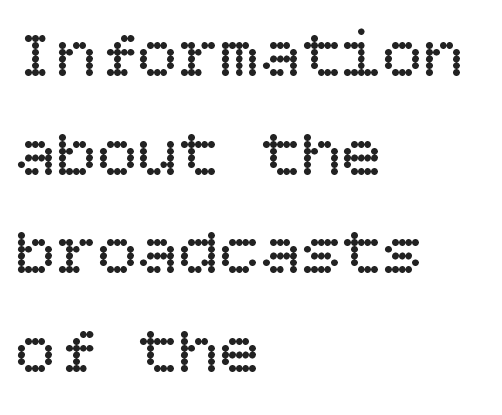
Q: Is the text bold? A: No.
Q: Is the text italic (slanted)? A: No, it is upright.
Q: Is the text underlined? A: No.
Q: How is the paragraph aligned? A: Left-aligned.
Q: Is the spacing between letters normal or unusually wide? A: Normal.
Q: Is the spacing between lines tight, normal or loose? A: Normal.
Q: Width (condensed, normal, or wide)? A: Normal.
Q: Stroke contrast? A: Low.
Q: x-height? A: Large.
